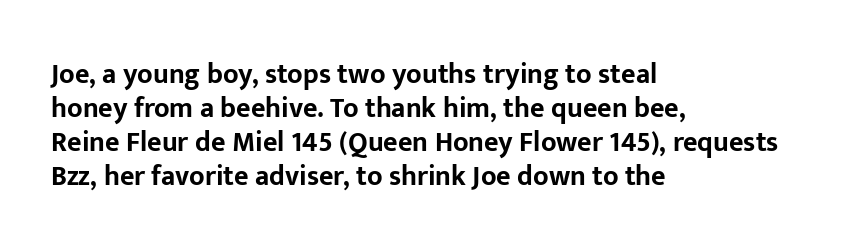
The image shows 28 px bold sans-serif type, upright; set left-aligned, line spacing 1.21x, normal letter spacing, not underlined; low stroke contrast and a medium x-height.
